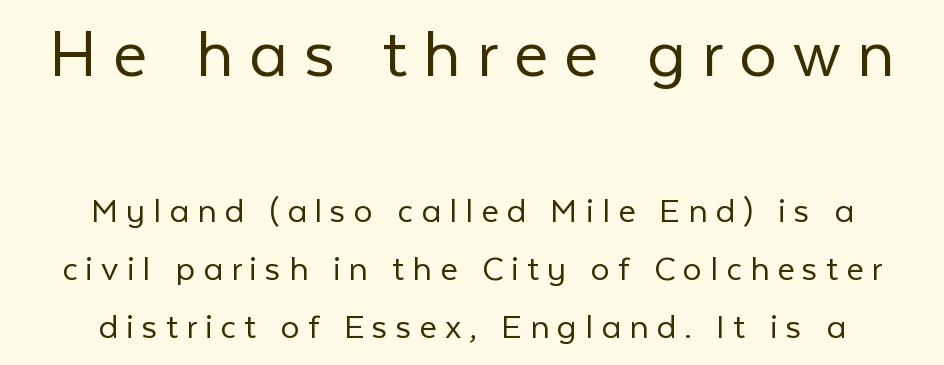
Caption: upper text group enlarged, lower text group reduced. This sample has the flowing, uneven cadence of proportional lettering. If you measured baseline to baseline, you'd find a middling distance. Check where the strokes stop: nothing finishes them off — pure sans.
